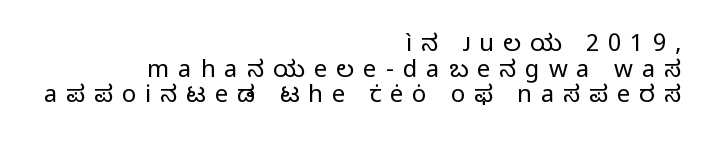
Q: Is the text bold? A: No.
Q: Is the text italic (slanted)? A: No, it is upright.
Q: Is the text underlined? A: No.
Q: How is the paragraph aligned? A: Right-aligned.
Q: Is the spacing between letters normal or unusually wide? A: Unusually wide.
Q: Is the spacing between lines tight, normal or loose? A: Tight.
